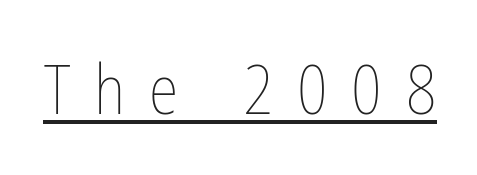
{"italic": "no", "bold": "no", "weight": "thin", "width": "condensed", "stroke_contrast": "low", "x_height": "medium", "monospaced": "no", "underline": "yes", "letter_spacing": "wide", "letter_spacing_em": 0.35, "glyph_px": 68}
